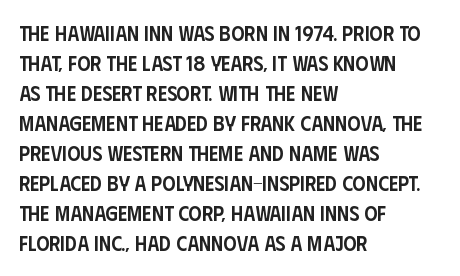
The image shows 21 px text type, upright; set left-aligned, normal line spacing (1.43x), normal letter spacing, not underlined.
